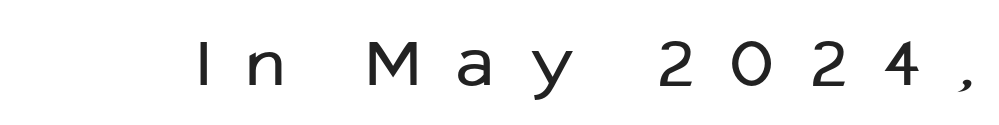
The letterforms sit at book weight or below. The area under the type is left untouched. The axis of the letterforms is exactly vertical. There is plenty of visible air inserted between adjacent glyphs. A typesetter would label this face a sans. A typesetter would call this proportional, since set widths differ per character.
